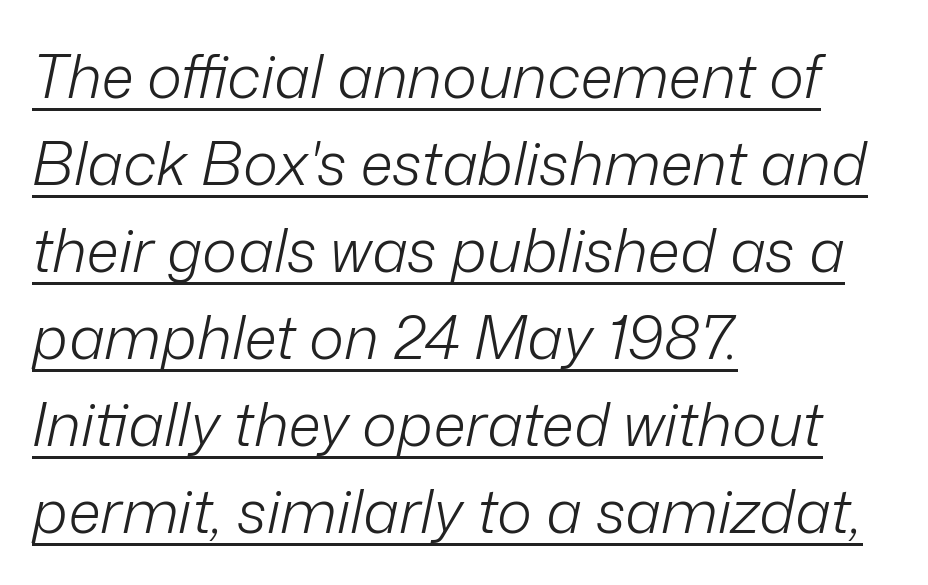
Each new line begins a customary step beneath the previous one. The text carries the slant typical of an italic or oblique font. Each line of the rendering has a horizontal stroke beneath the glyphs. This sample has the flowing, uneven cadence of proportional lettering. The type is set solid horizontally, with unmodified tracking.
